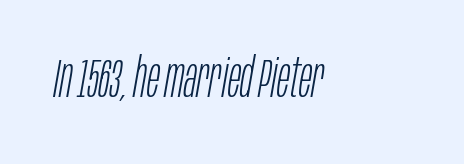
The space beneath each line is pristine and unruled. The lettering tilts uniformly, giving the passage an italic look. This rendering leaves character spacing at its baseline value. This sample has the flowing, uneven cadence of proportional lettering. The passage shown is not bold in any degree.
